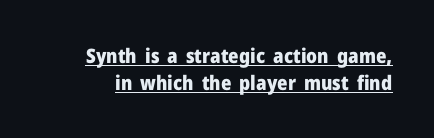
The glyphs have the mass of a bold cut. The passage shown stacks its lines at a standard gap. The specimen includes a rule beneath the text block's lines. It's the straight-up-and-down kind of type. Tracking value appears to be zero — textbook default spacing.
